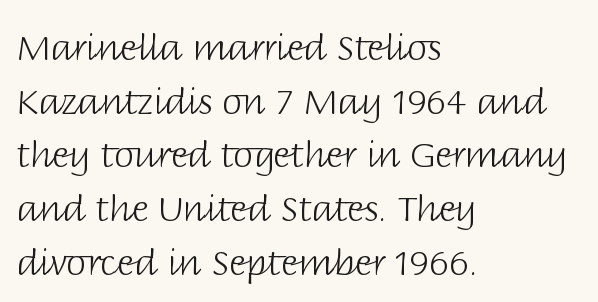
The image shows 36 px light sans-serif type, upright; set left-aligned, normal line spacing (1.49x), normal letter spacing, not underlined; low stroke contrast and a large x-height.
